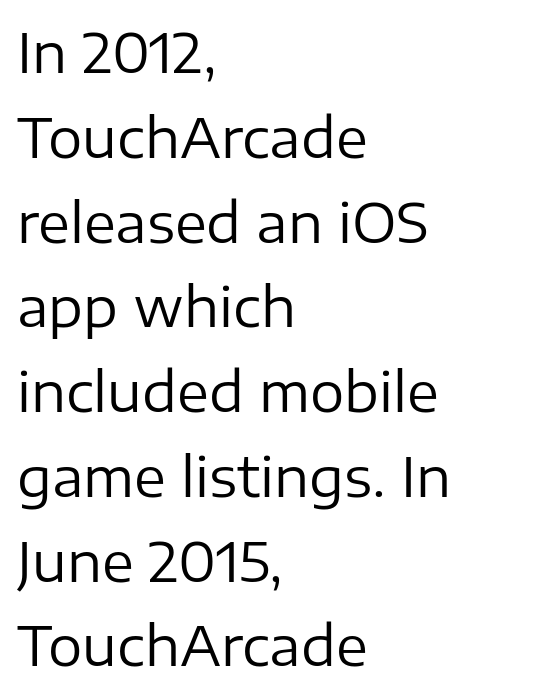
Q: Is the text bold? A: No.
Q: Is the text italic (slanted)? A: No, it is upright.
Q: Is the typeface a serif or a sans-serif typeface? A: Sans-serif.
Q: Is the text underlined? A: No.
Q: How is the paragraph aligned? A: Left-aligned.
Q: Is the spacing between letters normal or unusually wide? A: Normal.
Q: Is the spacing between lines tight, normal or loose? A: Normal.
Q: Width (condensed, normal, or wide)? A: Normal.
Q: Stroke contrast? A: Low.
Q: x-height? A: Medium.
Q: Monospaced? A: No.
